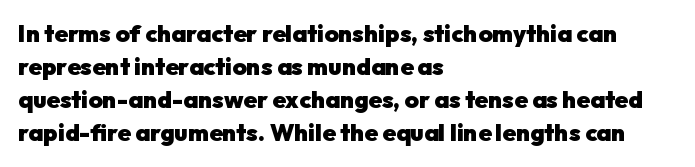
The image shows 24 px bold type, upright; set left-aligned, normal line spacing (1.38x), normal letter spacing, not underlined.
